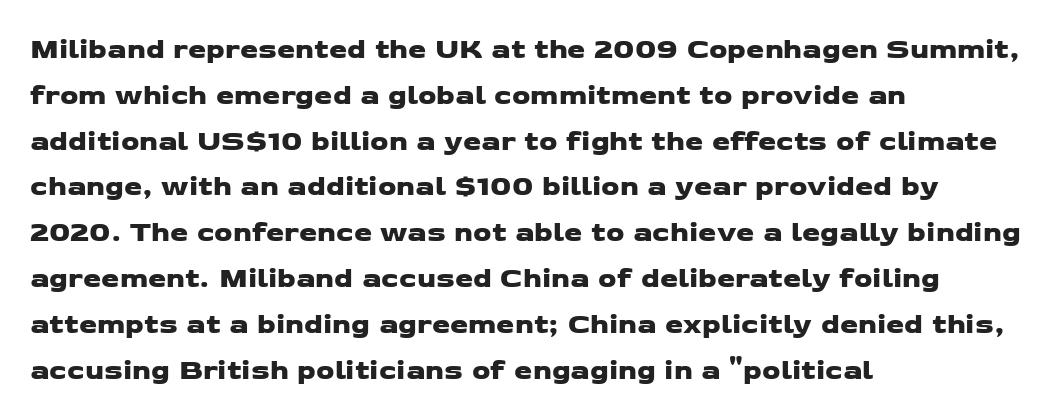
Plain, unruled lines of type. Proportional: the letters do not fall into vertical columns. Letterform terminals end flat and unadorned throughout the passage. The designer left line spacing at the default. You could call the tracking neutral — neither tight nor loose.
